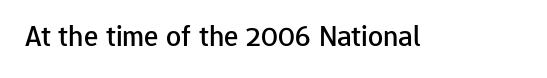
Q: Is the text italic (slanted)? A: No, it is upright.
Q: Is the typeface a serif or a sans-serif typeface? A: Sans-serif.
Q: Is the text underlined? A: No.
Q: Is the spacing between letters normal or unusually wide? A: Normal.
Q: Width (condensed, normal, or wide)? A: Normal.
Q: Stroke contrast? A: Low.
Q: x-height? A: Medium.
Q: Monospaced? A: No.
